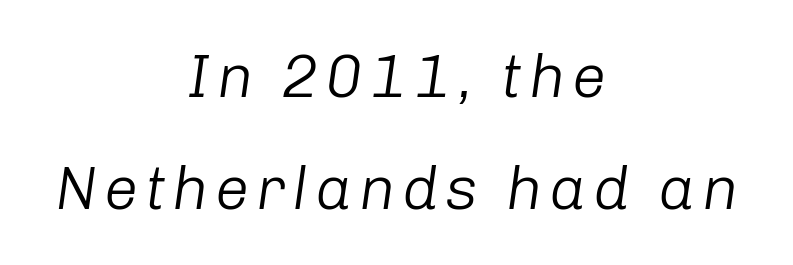
{"italic": "yes", "lean": "right", "slant_degrees": 8, "bold": "no", "weight": "light", "width": "normal", "stroke_contrast": "low", "x_height": "medium", "monospaced": "no", "underline": "no", "align": "center", "line_spacing_ratio": 1.84, "glyph_px": 61}
